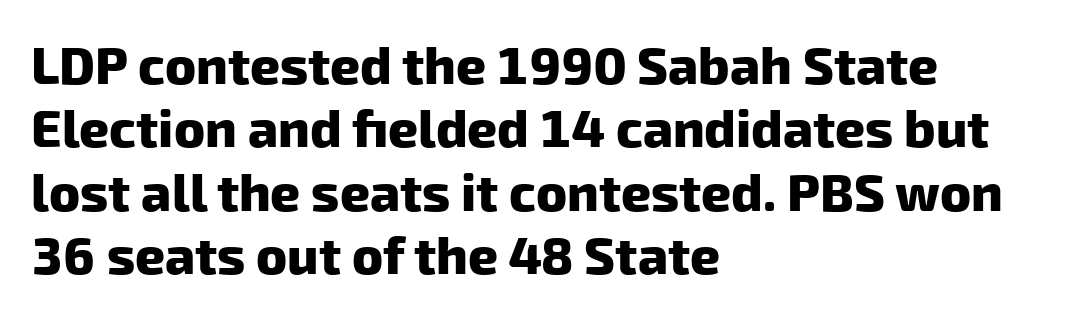
The image shows 52 px heavy sans-serif type; set left-aligned, line spacing 1.22x, normal letter spacing, not underlined; low stroke contrast and a medium x-height.
